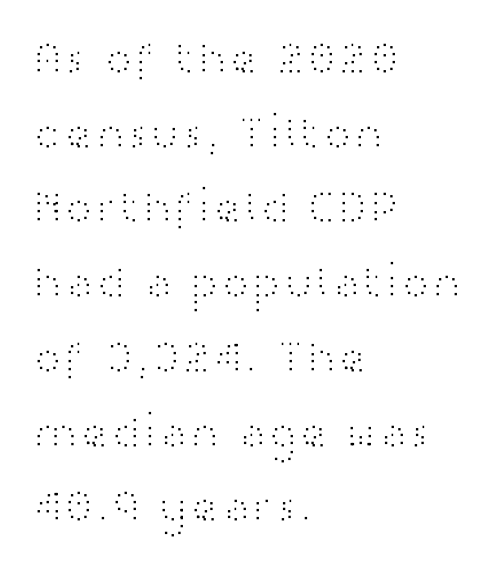
Q: Is the text bold? A: No.
Q: Is the text italic (slanted)? A: No, it is upright.
Q: Is the typeface a serif or a sans-serif typeface? A: Sans-serif.
Q: Is the text underlined? A: No.
Q: How is the paragraph aligned? A: Left-aligned.
Q: Is the spacing between letters normal or unusually wide? A: Normal.
Q: Is the spacing between lines tight, normal or loose? A: Normal.
Q: Width (condensed, normal, or wide)? A: Wide.
Q: Stroke contrast? A: High.
Q: x-height? A: Medium.
Q: Monospaced? A: No.
